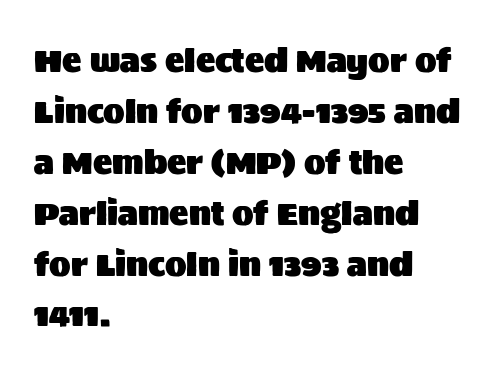
The image shows 32 px sans-serif type, upright; set left-aligned, normal line spacing (1.59x), normal letter spacing, not underlined; medium stroke contrast and a large x-height.
